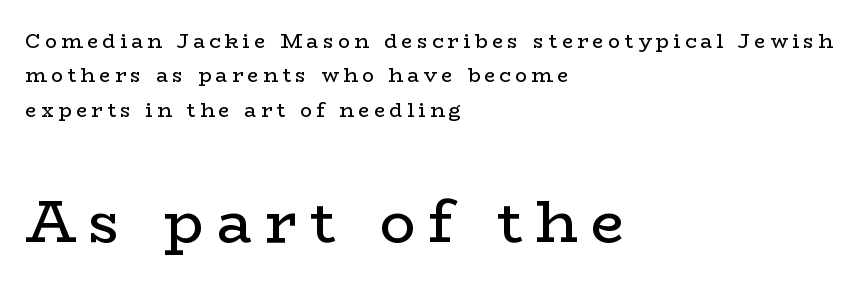
Note: serifs present on the glyphs. Is this a heavy cut? Hardly; it is regular or lighter. The passage shown is typed in a proportional face where columns would drift. Scale increases going downward across the two blocks. The space beneath each line is pristine and unruled. Loose tracking; the words dissolve into strings of separated letters.
